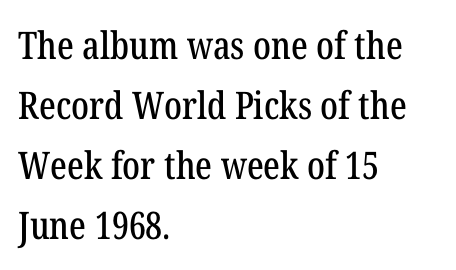
A typesetter would call this zero additional tracking. Leading: standard. The space directly below the letters is spotless. What kind of face is this? One with serifs.
